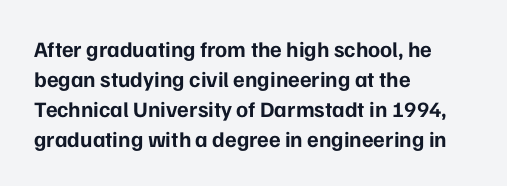
Italic: no, the glyphs are upright roman. Standard letterfit; no display-style spreading of the glyphs. Glance below the letters and you will spot only blank space. Its strokes are broad and dark, the hallmark of bold type.
